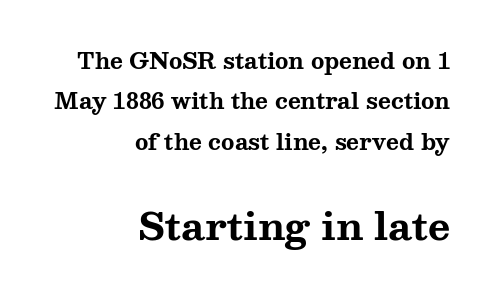
Q: Is the text bold? A: Yes.
Q: Is the text italic (slanted)? A: No, it is upright.
Q: Is the typeface a serif or a sans-serif typeface? A: Serif.
Q: Is the text underlined? A: No.
Q: How is the paragraph aligned? A: Right-aligned.
Q: Is the spacing between letters normal or unusually wide? A: Normal.
Q: Which block of text is set in a larger size, the first (top) or the second (bottom)? A: The second (bottom) one.
Q: Width (condensed, normal, or wide)? A: Wide.
Q: Stroke contrast? A: Medium.
Q: x-height? A: Medium.
Q: Monospaced? A: No.
